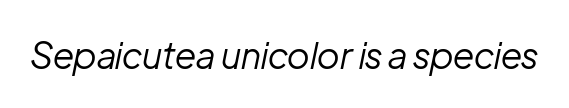
Q: Is the text bold? A: No.
Q: Is the text italic (slanted)? A: Yes, it leans right by about 12 degrees.
Q: Is the text underlined? A: No.
Q: Is the spacing between letters normal or unusually wide? A: Normal.
Q: Width (condensed, normal, or wide)? A: Normal.
Q: Stroke contrast? A: Low.
Q: x-height? A: Medium.
Q: Monospaced? A: No.
